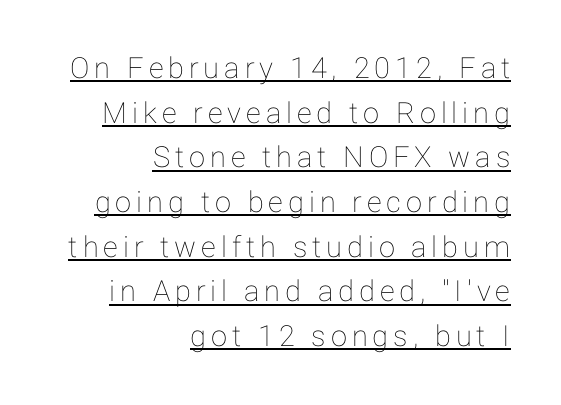
{"italic": "no", "width": "normal", "stroke_contrast": "low", "x_height": "medium", "monospaced": "no", "underline": "yes", "align": "right", "line_spacing": "normal", "line_spacing_ratio": 1.54, "glyph_px": 29}
